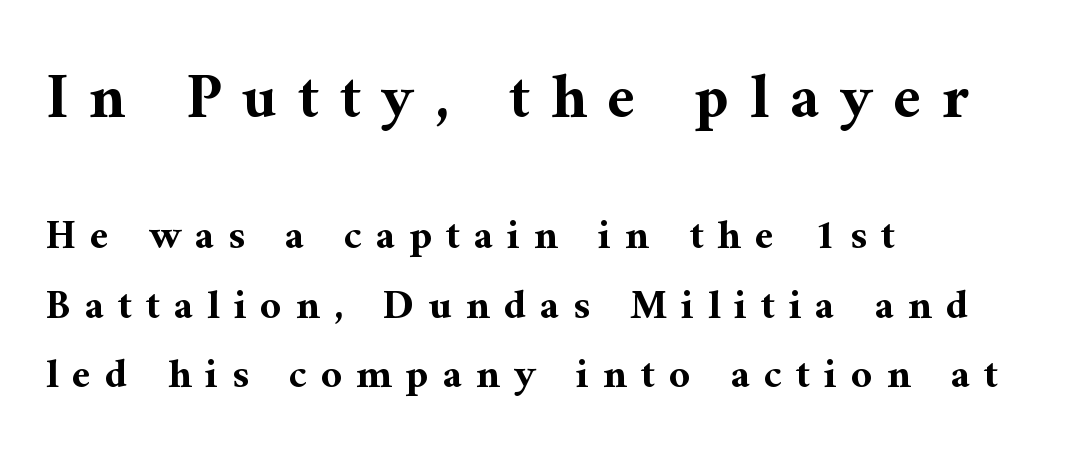
{"serif": "yes", "italic": "no", "bold": "yes", "weight": "bold", "width": "normal", "stroke_contrast": "medium", "x_height": "medium", "monospaced": "no", "underline": "no", "align": "left", "line_spacing": "normal", "line_spacing_ratio": 1.65, "letter_spacing": "wide", "letter_spacing_em": 0.33, "larger_block": "first", "size_ratio": 1.5, "glyph_px": 63}
